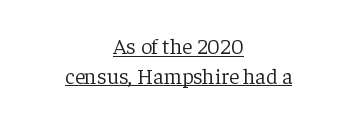
The image shows 22 px text type, upright; set centered, normal line spacing (1.35x), normal letter spacing, underlined.
